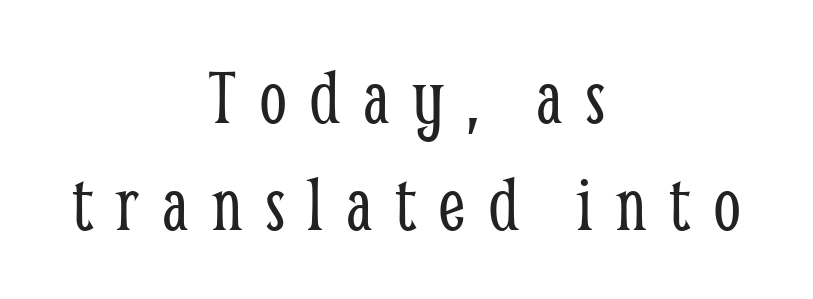
Counters stay open thanks to moderate or lighter strokes. The block of text has a typical density, with ordinary space between rows. The lettering stays uniformly vertical, giving the passage a roman look. Inter-character spacing is expanded well beyond the font's built-in metrics.
